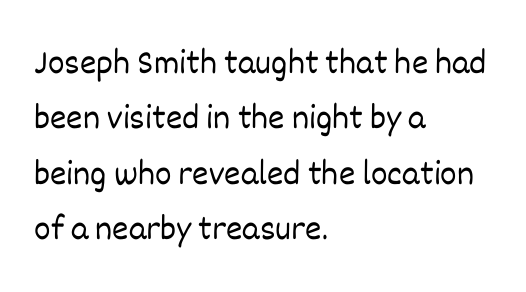
The image shows 35 px light type, upright; set left-aligned, normal line spacing (1.58x), normal letter spacing, not underlined; low stroke contrast and a large x-height.
